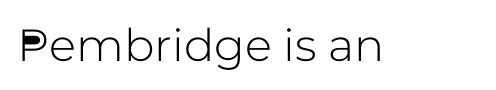
{"serif": "no", "italic": "no", "width": "normal", "stroke_contrast": "low", "x_height": "medium", "monospaced": "no", "underline": "no", "letter_spacing": "normal", "letter_spacing_em": 0.0, "glyph_px": 45}
